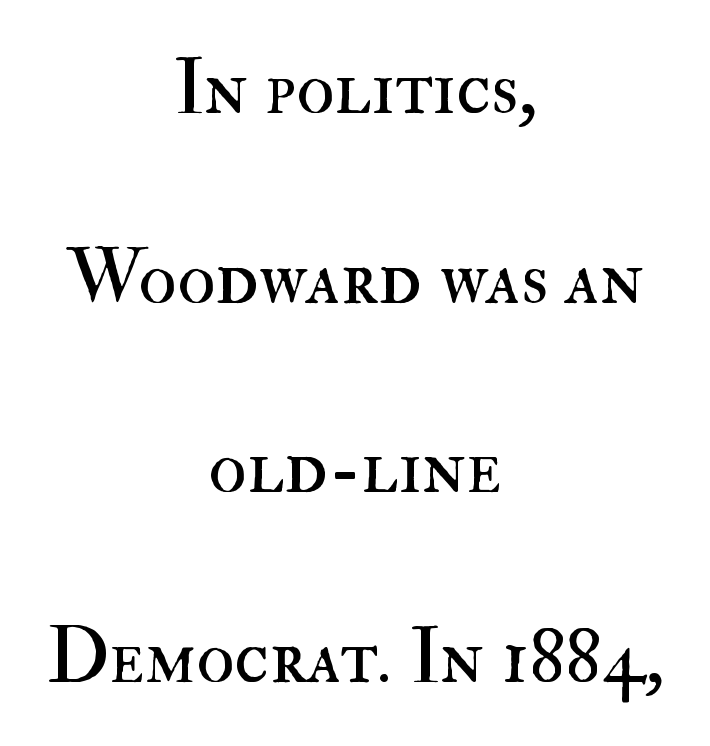
The leading is generous, giving the passage an open texture. A light-to-regular cut is what we see here. Varying glyph widths throughout — classic text-font behaviour. Words appear dense and cohesive because spacing is normal.
